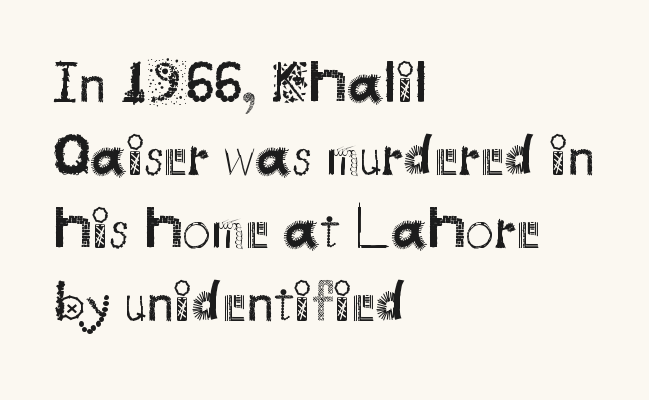
Q: Is the text bold? A: No.
Q: Is the text italic (slanted)? A: No, it is upright.
Q: Is the typeface a serif or a sans-serif typeface? A: Sans-serif.
Q: Is the text underlined? A: No.
Q: How is the paragraph aligned? A: Left-aligned.
Q: Is the spacing between letters normal or unusually wide? A: Normal.
Q: Is the spacing between lines tight, normal or loose? A: Normal.
Q: Width (condensed, normal, or wide)? A: Normal.
Q: Stroke contrast? A: Medium.
Q: x-height? A: Small.
Q: Monospaced? A: No.
